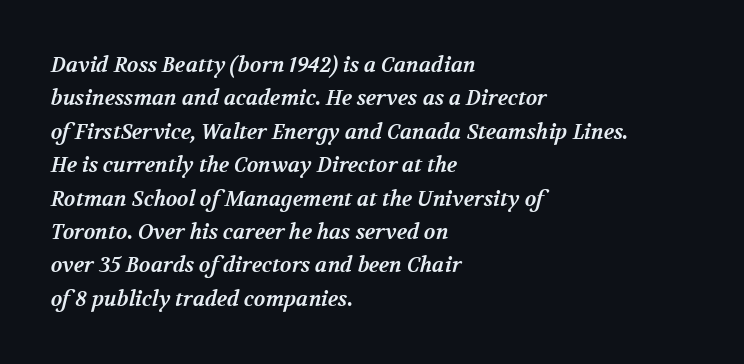
{"bold": "yes", "underline": "no", "align": "left", "line_spacing": "normal", "line_spacing_ratio": 1.59, "letter_spacing": "normal", "letter_spacing_em": 0.0, "glyph_px": 21}
